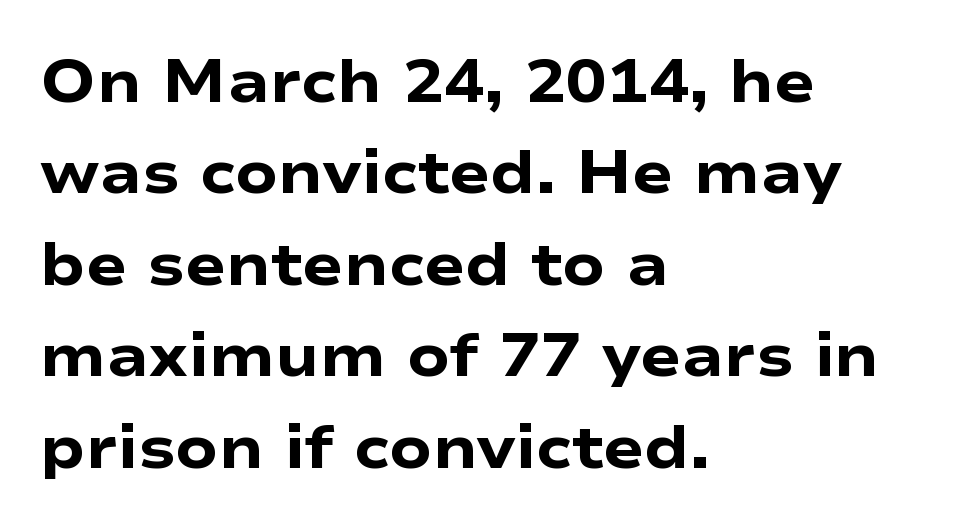
Q: Is the text bold? A: Yes.
Q: Is the text italic (slanted)? A: No, it is upright.
Q: Is the typeface a serif or a sans-serif typeface? A: Sans-serif.
Q: Is the text underlined? A: No.
Q: How is the paragraph aligned? A: Left-aligned.
Q: Is the spacing between letters normal or unusually wide? A: Normal.
Q: Is the spacing between lines tight, normal or loose? A: Normal.
Q: Width (condensed, normal, or wide)? A: Wide.
Q: Stroke contrast? A: Low.
Q: x-height? A: Medium.
Q: Monospaced? A: No.
